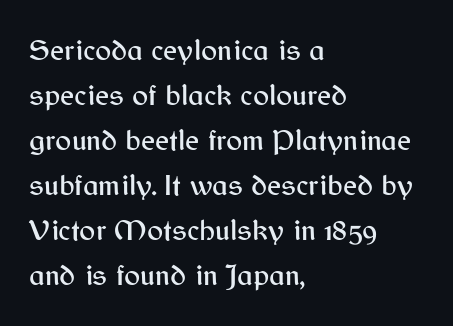
{"serif": "no", "italic": "no", "width": "normal", "stroke_contrast": "medium", "x_height": "medium", "monospaced": "no", "underline": "no", "align": "left", "line_spacing": "normal", "line_spacing_ratio": 1.5, "letter_spacing": "normal", "letter_spacing_em": 0.0, "glyph_px": 30}
